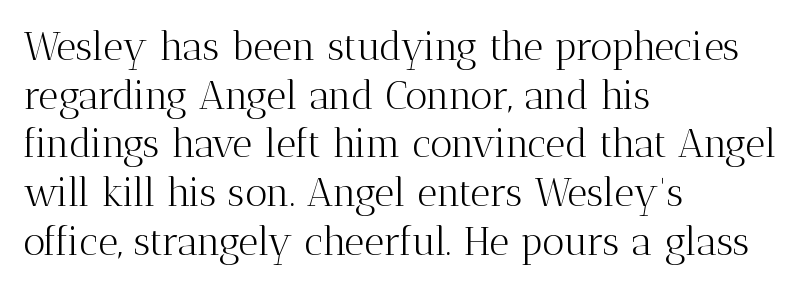
{"serif": "yes", "italic": "no", "bold": "no", "weight": "light", "width": "normal", "stroke_contrast": "medium", "x_height": "medium", "monospaced": "no", "underline": "no", "align": "left", "line_spacing": "normal", "line_spacing_ratio": 1.25, "letter_spacing": "normal", "letter_spacing_em": 0.0, "glyph_px": 39}
